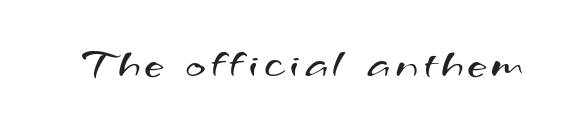
Q: Is the text bold? A: No.
Q: Is the typeface a serif or a sans-serif typeface? A: Sans-serif.
Q: Is the text underlined? A: No.
Q: Width (condensed, normal, or wide)? A: Wide.
Q: Stroke contrast? A: Medium.
Q: x-height? A: Small.
Q: Monospaced? A: No.
